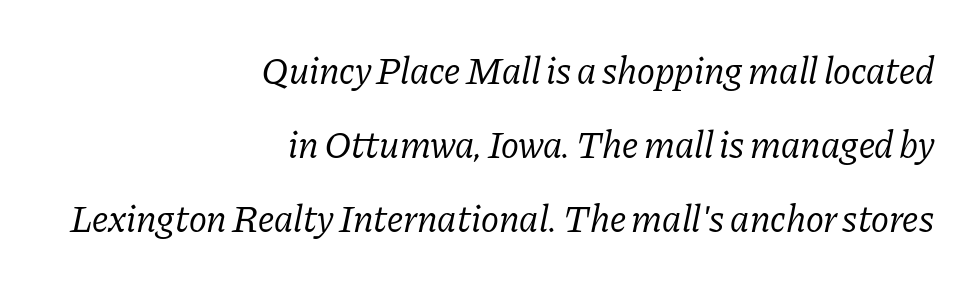
Notice how the stems are inclined rather than vertical — that's the hallmark of italics. Compared with typical paragraphs, the rows here are farther apart. Tracking value appears to be zero — textbook default spacing. These lines are set flush right with a ragged left edge. Heaviness? Minimal to ordinary, like unemphasized prose.
